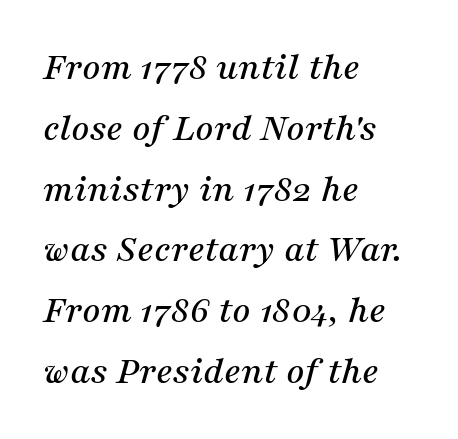
Q: Is the text italic (slanted)? A: Yes, it leans right by about 16 degrees.
Q: Is the typeface a serif or a sans-serif typeface? A: Serif.
Q: Is the text underlined? A: No.
Q: How is the paragraph aligned? A: Left-aligned.
Q: Is the spacing between letters normal or unusually wide? A: Normal.
Q: Is the spacing between lines tight, normal or loose? A: Normal.
Q: Width (condensed, normal, or wide)? A: Normal.
Q: Stroke contrast? A: Medium.
Q: x-height? A: Medium.
Q: Monospaced? A: No.
